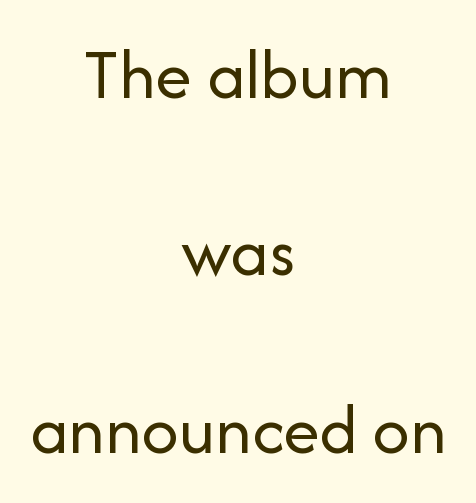
The image shows 73 px regular-weight sans-serif type, upright; set centered, loose line spacing (2.43x), normal letter spacing, not underlined; low stroke contrast and a medium x-height.
